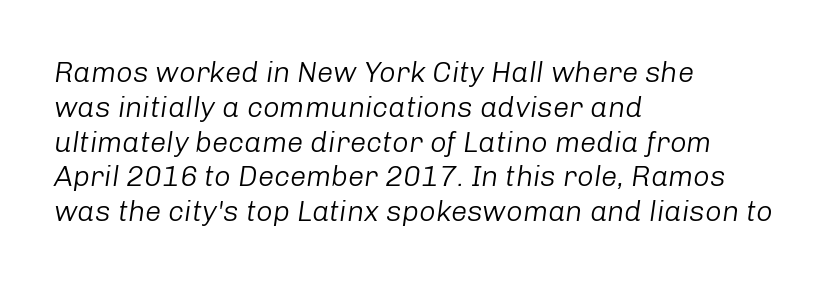
The strokes carry an ordinary text weight at most. These lines are set flush left with a ragged right edge. This sample uses an oblique cut, with every glyph tilted off the vertical. Caption: standard tracking, unaltered.
